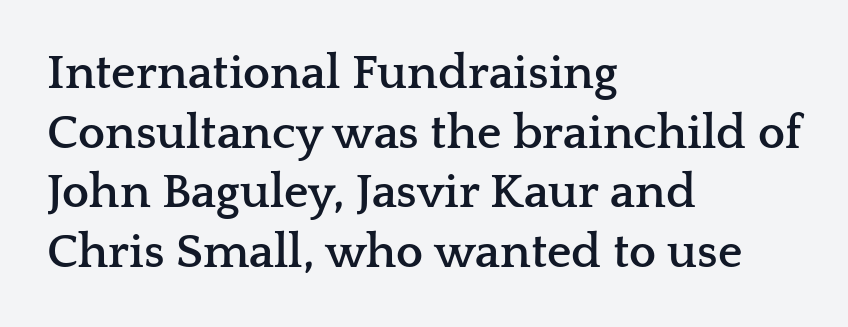
Q: Is the text bold? A: Yes.
Q: Is the text italic (slanted)? A: No, it is upright.
Q: Is the typeface a serif or a sans-serif typeface? A: Serif.
Q: Is the text underlined? A: No.
Q: How is the paragraph aligned? A: Left-aligned.
Q: Is the spacing between letters normal or unusually wide? A: Normal.
Q: Width (condensed, normal, or wide)? A: Wide.
Q: Stroke contrast? A: Low.
Q: x-height? A: Medium.
Q: Monospaced? A: No.
